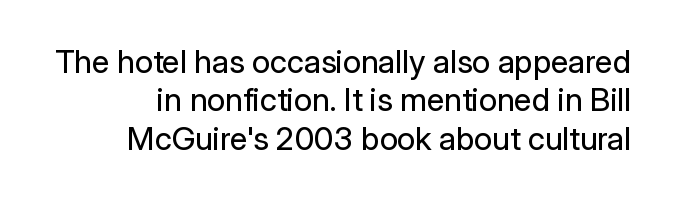
{"serif": "no", "italic": "no", "bold": "no", "weight": "regular", "width": "normal", "stroke_contrast": "low", "x_height": "medium", "monospaced": "no", "underline": "no", "line_spacing_ratio": 1.2, "letter_spacing": "normal", "letter_spacing_em": 0.0, "glyph_px": 32}
